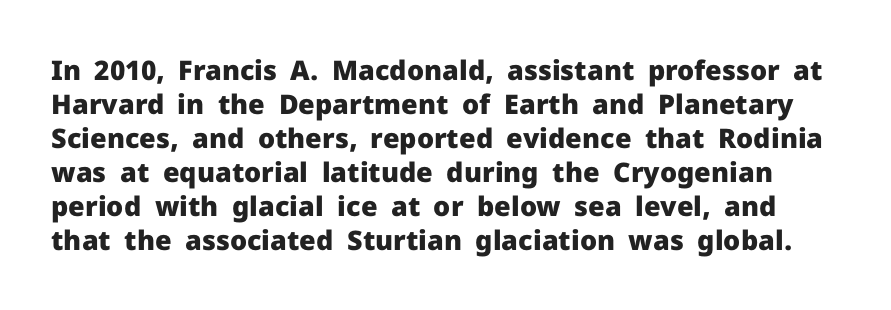
{"italic": "no", "bold": "yes", "underline": "no", "line_spacing": "normal", "line_spacing_ratio": 1.26, "letter_spacing": "normal", "letter_spacing_em": 0.0, "glyph_px": 27}
